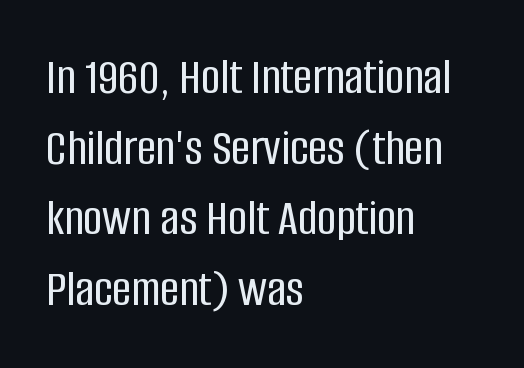
{"serif": "no", "italic": "no", "width": "condensed", "stroke_contrast": "low", "x_height": "large", "monospaced": "no", "underline": "no", "align": "left", "line_spacing": "normal", "line_spacing_ratio": 1.36, "letter_spacing": "normal", "letter_spacing_em": 0.0, "glyph_px": 52}
